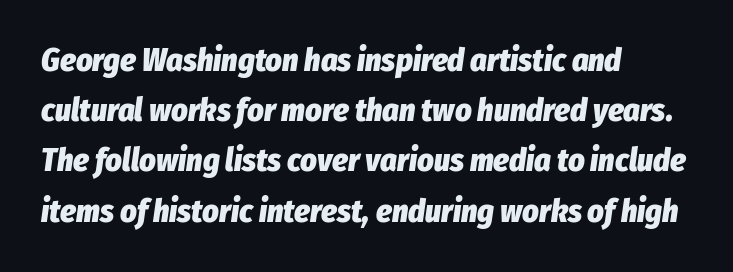
The designer left line spacing at the default. I'd describe the lettering as bold — thick and assertive. Slanted lettering throughout. Plain, unruled lines of type.
